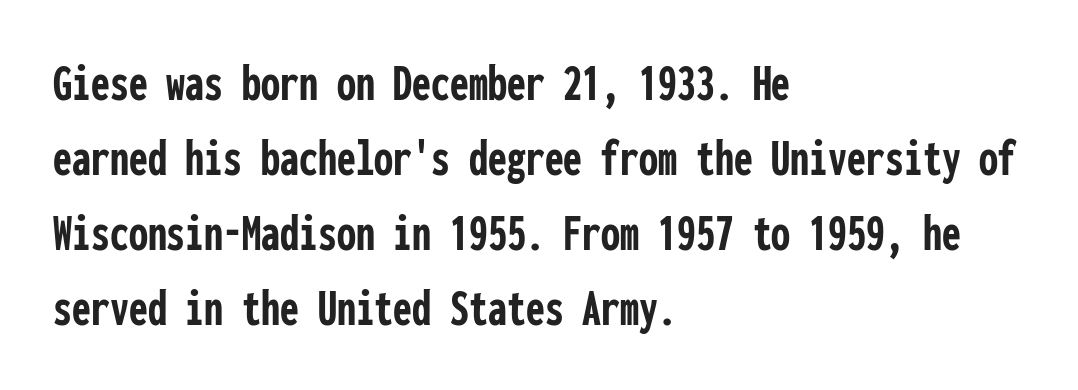
Q: Is the text bold? A: Yes.
Q: Is the text italic (slanted)? A: No, it is upright.
Q: Is the typeface a serif or a sans-serif typeface? A: Sans-serif.
Q: Is the text underlined? A: No.
Q: How is the paragraph aligned? A: Left-aligned.
Q: Is the spacing between letters normal or unusually wide? A: Normal.
Q: Is the spacing between lines tight, normal or loose? A: Normal.
Q: Width (condensed, normal, or wide)? A: Condensed.
Q: Stroke contrast? A: Low.
Q: x-height? A: Medium.
Q: Monospaced? A: Yes.
